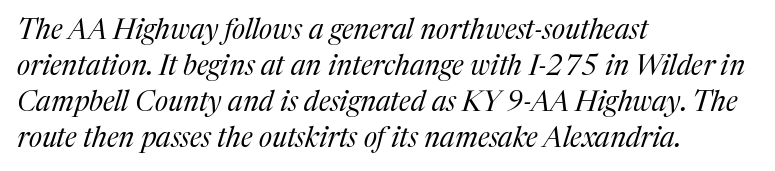
Q: Is the text bold? A: No.
Q: Is the text italic (slanted)? A: Yes, it leans right by about 17 degrees.
Q: Is the typeface a serif or a sans-serif typeface? A: Serif.
Q: Is the text underlined? A: No.
Q: How is the paragraph aligned? A: Left-aligned.
Q: Is the spacing between letters normal or unusually wide? A: Normal.
Q: Is the spacing between lines tight, normal or loose? A: Normal.
Q: Width (condensed, normal, or wide)? A: Normal.
Q: Stroke contrast? A: Medium.
Q: x-height? A: Medium.
Q: Monospaced? A: No.
